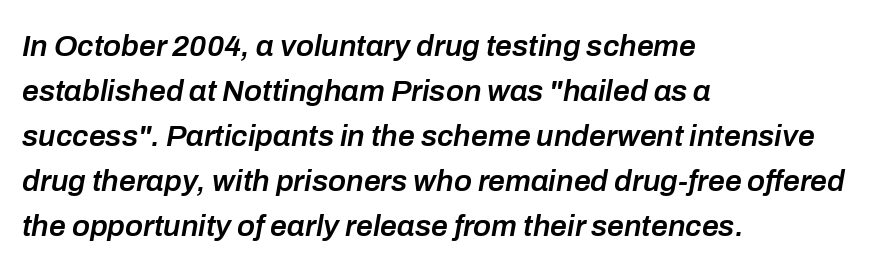
{"italic": "yes", "lean": "right", "slant_degrees": 10, "bold": "semi", "weight": "semibold", "width": "normal", "stroke_contrast": "low", "x_height": "medium", "monospaced": "no", "underline": "no", "align": "left", "line_spacing": "normal", "line_spacing_ratio": 1.5, "letter_spacing": "normal", "letter_spacing_em": 0.0, "glyph_px": 30}
